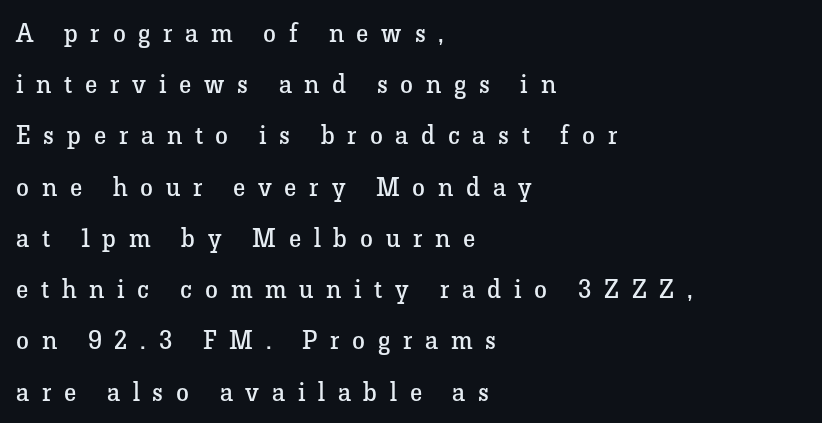
{"italic": "no", "bold": "no", "underline": "no", "align": "left", "line_spacing": "loose", "line_spacing_ratio": 1.97, "letter_spacing": "wide", "letter_spacing_em": 0.49, "glyph_px": 26}
